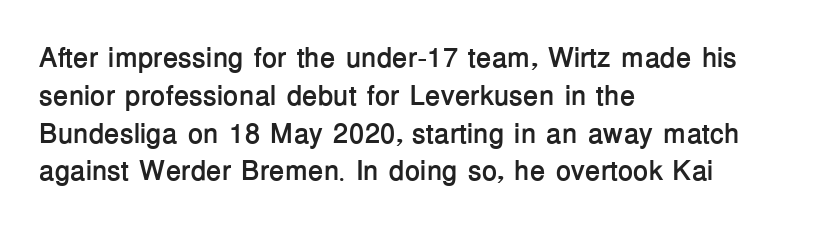
Each word holds together tightly as a unit, with standard inter-letter gaps. Leading: standard. How heavy is the stroke? Heavy — this is a bold. Looks like regular typesetting: each glyph gets only the width it needs. Each letter's strokes conclude bluntly, with no projecting serifs. Does the lettering tilt? It doesn't — this is upright.
